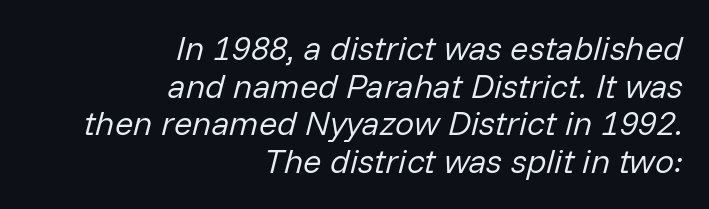
The image shows 34 px regular-weight type, italic (leaning right); set right-aligned, tight line spacing (1.11x), normal letter spacing, not underlined; low stroke contrast and a medium x-height.
